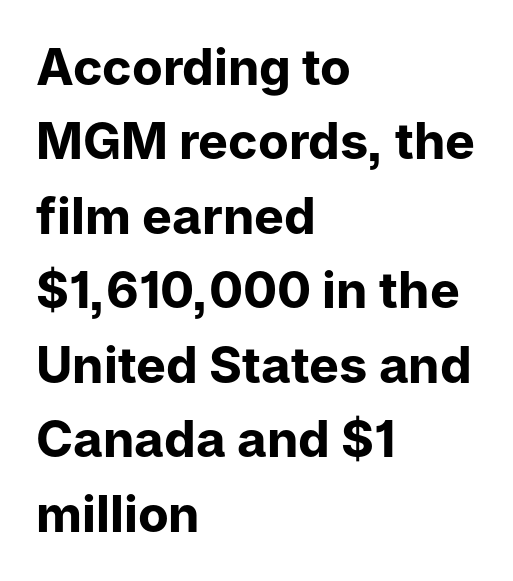
Q: Is the text bold? A: Yes.
Q: Is the text italic (slanted)? A: No, it is upright.
Q: Is the typeface a serif or a sans-serif typeface? A: Sans-serif.
Q: Is the text underlined? A: No.
Q: How is the paragraph aligned? A: Left-aligned.
Q: Is the spacing between letters normal or unusually wide? A: Normal.
Q: Is the spacing between lines tight, normal or loose? A: Normal.
Q: Width (condensed, normal, or wide)? A: Normal.
Q: Stroke contrast? A: Low.
Q: x-height? A: Medium.
Q: Monospaced? A: No.
